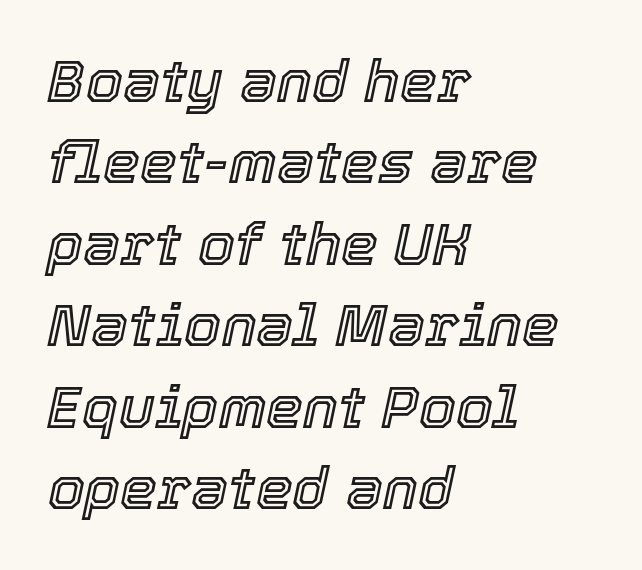
{"italic": "yes", "lean": "right", "slant_degrees": 12, "width": "normal", "x_height": "medium", "monospaced": "no", "underline": "no", "align": "left", "line_spacing": "normal", "line_spacing_ratio": 1.38, "letter_spacing": "normal", "letter_spacing_em": 0.0, "glyph_px": 59}
